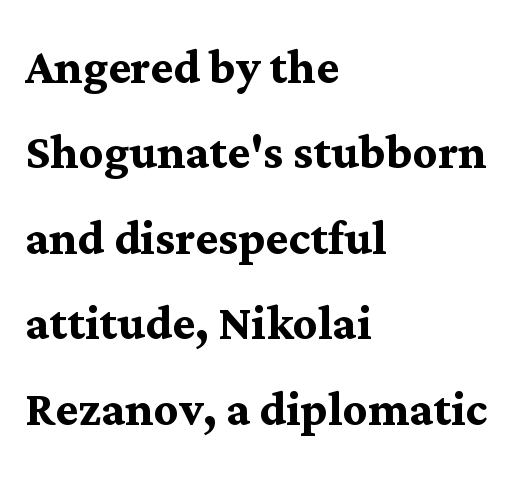
The image shows 61 px semibold serif type, upright; set left-aligned, normal line spacing (1.4x), normal letter spacing, not underlined; medium stroke contrast and a medium x-height.
